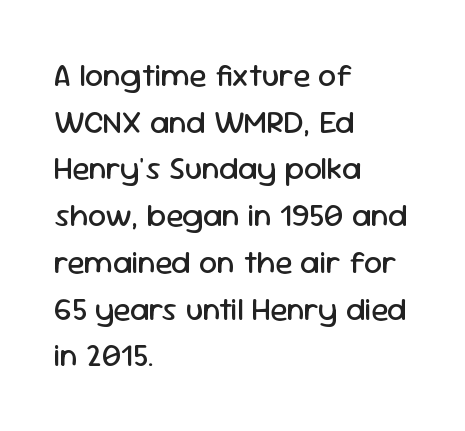
Notice how the stems are strictly vertical — no italics here. The passage shown is typeset with a sans-serif family. There is no visible air inserted between adjacent glyphs. The passage shown is not bold in any degree. Rows of type keep a routine distance in the vertical direction. Here the designer chose a conventional face with non-uniform glyph widths.
